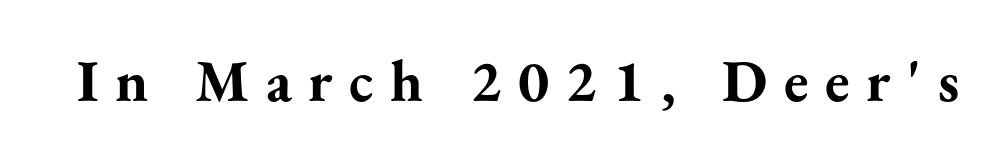
Q: Is the text bold? A: Yes.
Q: Is the text italic (slanted)? A: No, it is upright.
Q: Is the typeface a serif or a sans-serif typeface? A: Serif.
Q: Is the text underlined? A: No.
Q: Is the spacing between letters normal or unusually wide? A: Unusually wide.
Q: Width (condensed, normal, or wide)? A: Normal.
Q: Stroke contrast? A: Medium.
Q: x-height? A: Small.
Q: Monospaced? A: No.
